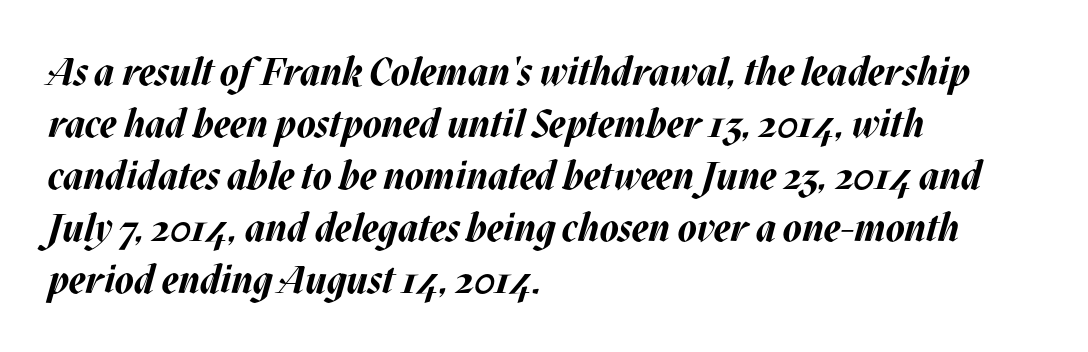
Q: Is the text bold? A: Yes.
Q: Is the text italic (slanted)? A: Yes, it leans right by about 17 degrees.
Q: Is the text underlined? A: No.
Q: How is the paragraph aligned? A: Left-aligned.
Q: Is the spacing between letters normal or unusually wide? A: Normal.
Q: Is the spacing between lines tight, normal or loose? A: Normal.
Q: Width (condensed, normal, or wide)? A: Normal.
Q: Stroke contrast? A: Medium.
Q: x-height? A: Large.
Q: Monospaced? A: No.
